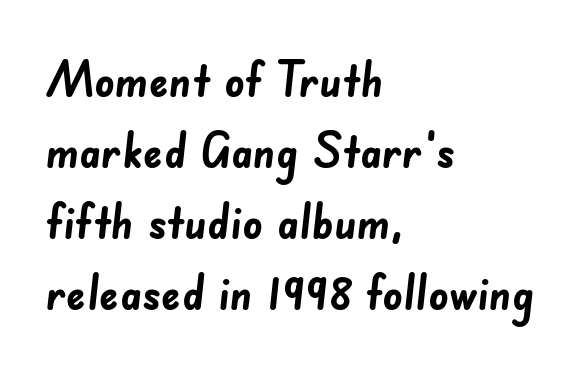
Q: Is the text bold? A: Yes.
Q: Is the typeface a serif or a sans-serif typeface? A: Sans-serif.
Q: Is the text underlined? A: No.
Q: How is the paragraph aligned? A: Left-aligned.
Q: Is the spacing between letters normal or unusually wide? A: Normal.
Q: Is the spacing between lines tight, normal or loose? A: Normal.
Q: Width (condensed, normal, or wide)? A: Normal.
Q: Stroke contrast? A: Low.
Q: x-height? A: Small.
Q: Monospaced? A: No.
